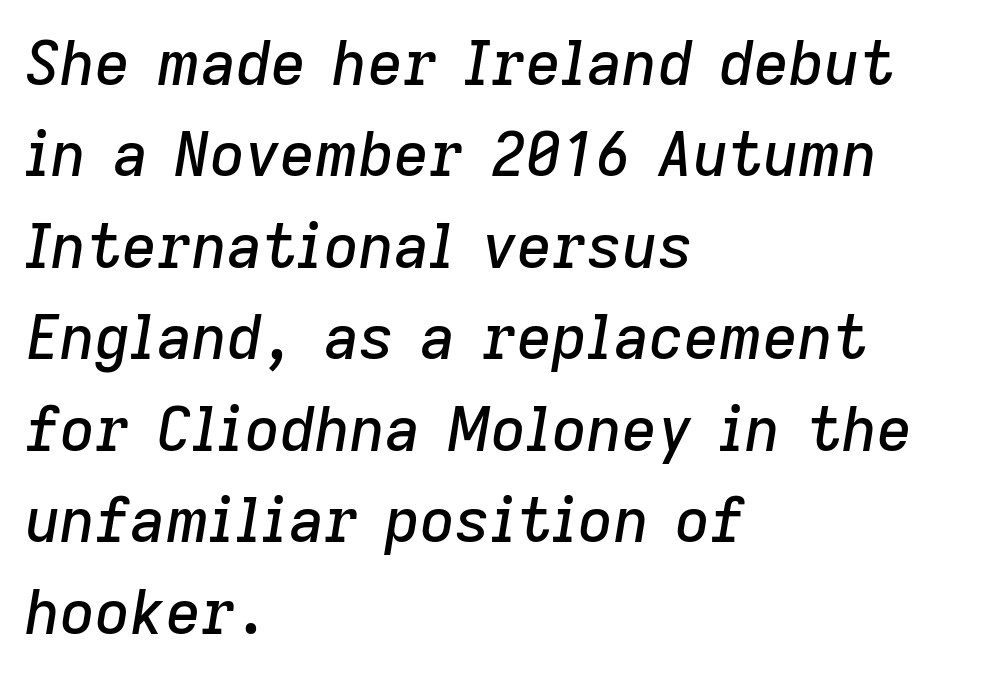
The image shows 61 px text type, italic (leaning right); set left-aligned, normal line spacing (1.5x), normal letter spacing, not underlined; low stroke contrast and a medium x-height.
